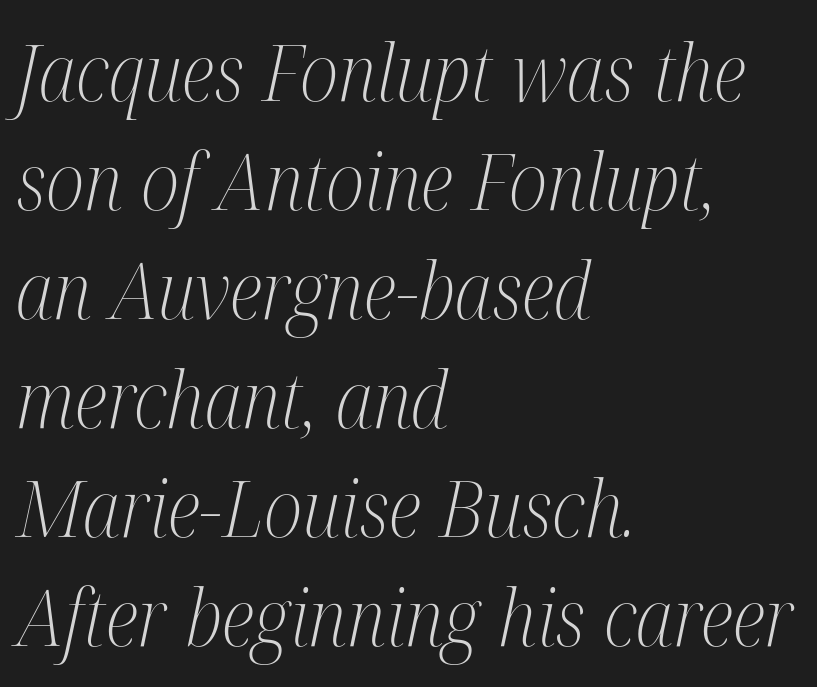
{"serif": "yes", "italic": "yes", "lean": "right", "slant_degrees": 12, "bold": "no", "weight": "light", "width": "condensed", "stroke_contrast": "medium", "x_height": "medium", "monospaced": "no", "underline": "no", "align": "left", "line_spacing": "normal", "line_spacing_ratio": 1.38, "letter_spacing": "normal", "letter_spacing_em": 0.0, "glyph_px": 79}
